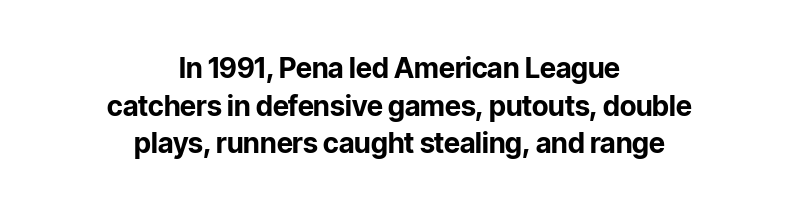
The typography opts for an upright posture over an oblique one. Plain, unruled lines of type. The passage shown has conventional tracking throughout. The font is running at its bold setting.
